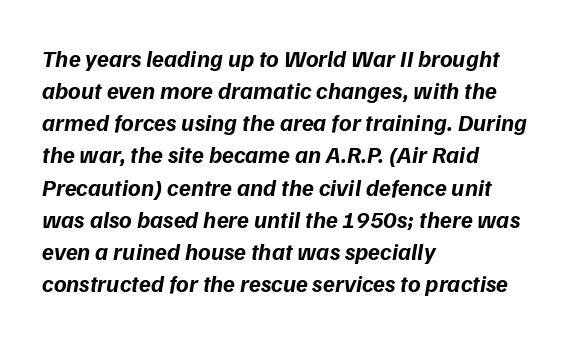
{"italic": "yes", "lean": "right", "slant_degrees": 9, "bold": "yes", "underline": "no", "align": "left", "line_spacing": "normal", "line_spacing_ratio": 1.34, "letter_spacing": "normal", "letter_spacing_em": 0.0, "glyph_px": 24}
